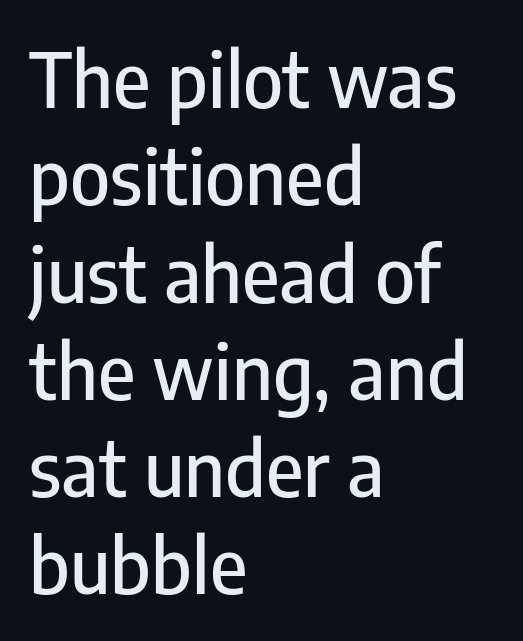
Honestly, there is no underline to notice here at all. Italic? Not at all — the glyphs are vertical. To sum up the face: it is a sans, with no serifs. The paragraph has a hard left edge and a soft right edge.
